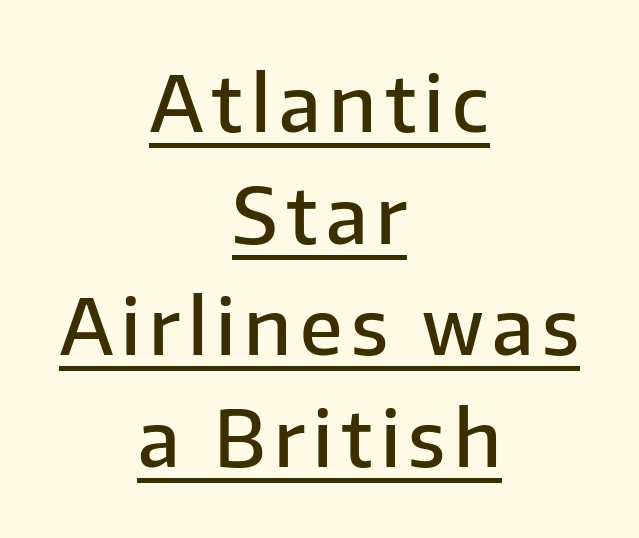
{"serif": "no", "italic": "no", "bold": "semi", "weight": "semibold", "width": "normal", "stroke_contrast": "low", "x_height": "medium", "monospaced": "no", "underline": "yes", "align": "center", "line_spacing": "normal", "line_spacing_ratio": 1.47, "glyph_px": 76}
